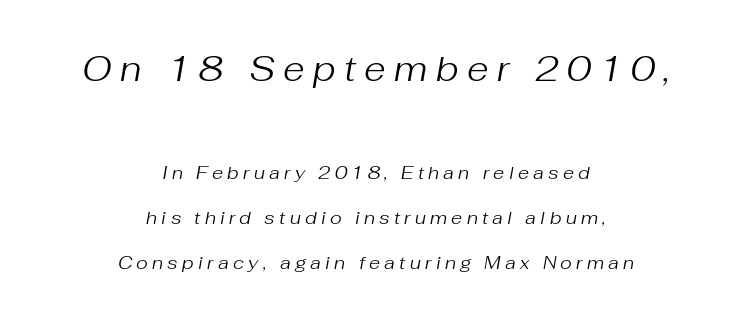
{"italic": "yes", "lean": "right", "slant_degrees": 10, "bold": "no", "weight": "regular", "width": "normal", "stroke_contrast": "medium", "x_height": "medium", "monospaced": "no", "underline": "no", "align": "center", "line_spacing": "loose", "line_spacing_ratio": 2.49, "letter_spacing": "wide", "letter_spacing_em": 0.24, "larger_block": "first", "size_ratio": 1.94, "glyph_px": 35}
